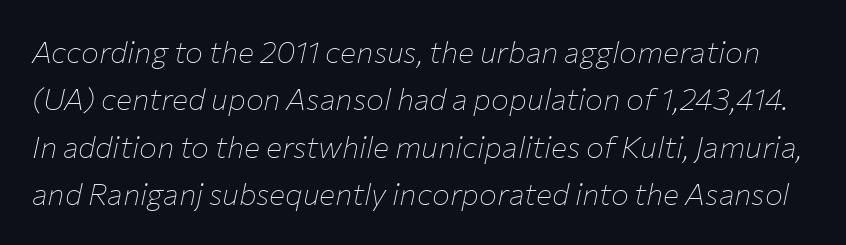
These lines are rendered in a variable-pitch font. Style check: oblique. This sample uses plain, unmodified letter spacing. A clean baseline with only descenders dipping below it. This is not heavy type; no bold has been used. Quick note: interline space is typical.
